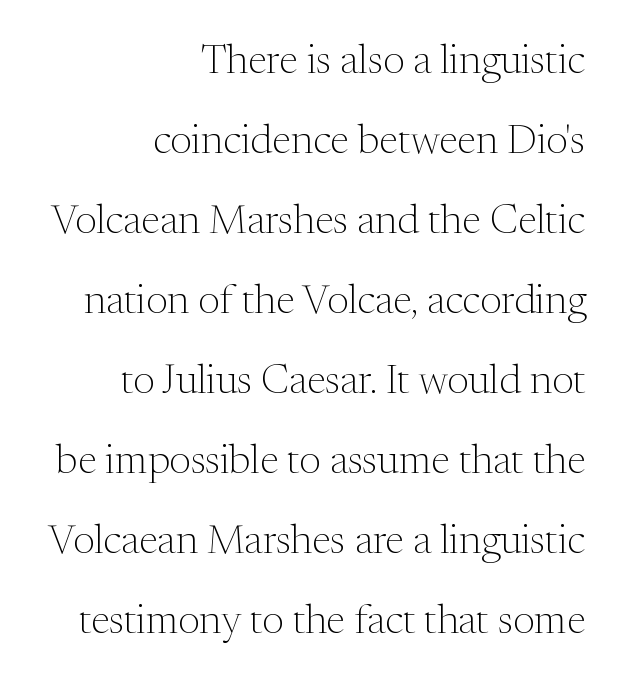
Each line ends at the same right margin while the left side varies. Quick note: not italic, upright. Summary of weight: not heavy and not bold. The line-height multiplier appears high, well above default.
